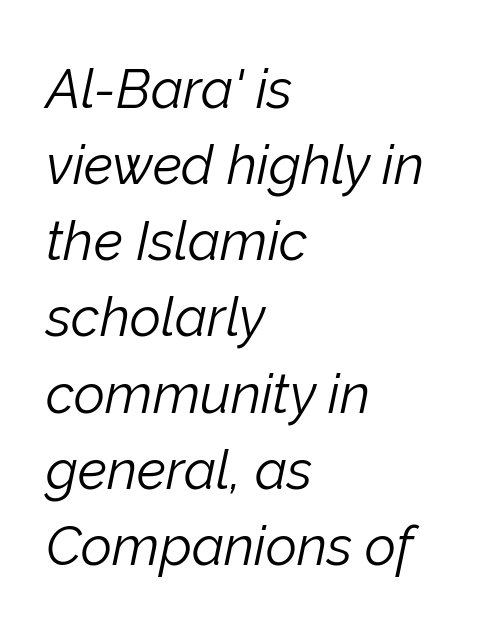
Spacing verdict: proportional, widths tailored to each character. Left-aligned paragraph, ragged on the right. This rendering leaves character spacing at its baseline value. Looking at the ascenders, they clearly lean.
